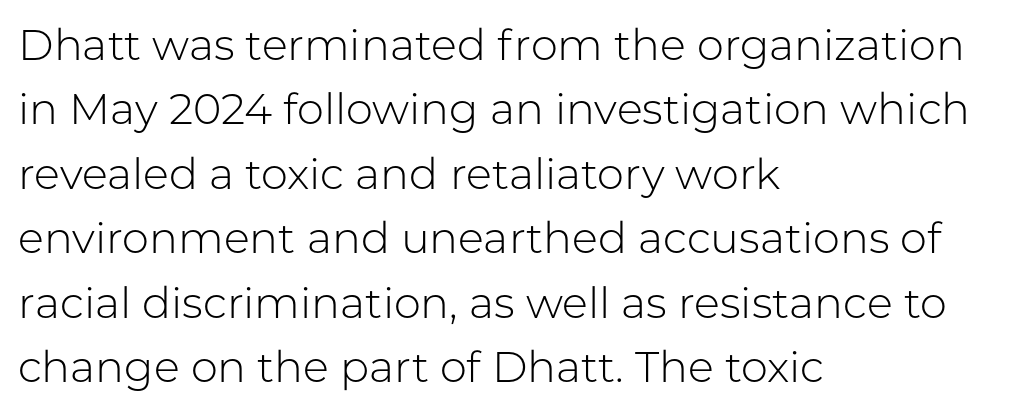
{"serif": "no", "italic": "no", "bold": "no", "weight": "light", "width": "normal", "stroke_contrast": "low", "x_height": "medium", "monospaced": "no", "underline": "no", "align": "left", "line_spacing": "normal", "line_spacing_ratio": 1.5, "letter_spacing": "normal", "letter_spacing_em": 0.0, "glyph_px": 43}
